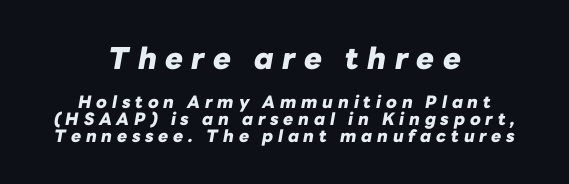
{"italic": "yes", "lean": "right", "slant_degrees": 10, "bold": "yes", "weight": "heavy", "width": "normal", "stroke_contrast": "low", "x_height": "medium", "monospaced": "no", "underline": "no", "align": "center", "line_spacing": "tight", "line_spacing_ratio": 0.98, "letter_spacing": "wide", "letter_spacing_em": 0.28, "larger_block": "first", "size_ratio": 1.76, "glyph_px": 30}
